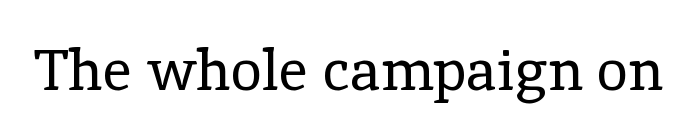
Q: Is the text bold? A: No.
Q: Is the text italic (slanted)? A: No, it is upright.
Q: Is the typeface a serif or a sans-serif typeface? A: Serif.
Q: Is the text underlined? A: No.
Q: Is the spacing between letters normal or unusually wide? A: Normal.
Q: Width (condensed, normal, or wide)? A: Normal.
Q: x-height? A: Medium.
Q: Monospaced? A: No.
